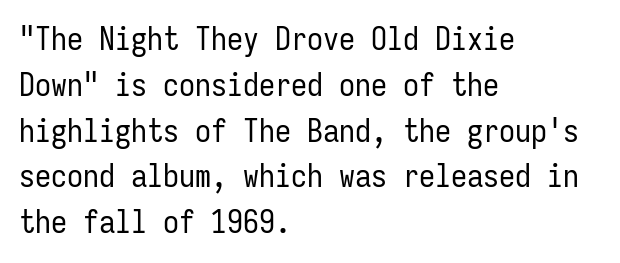
Q: Is the text bold? A: No.
Q: Is the text italic (slanted)? A: No, it is upright.
Q: Is the typeface a serif or a sans-serif typeface? A: Sans-serif.
Q: Is the text underlined? A: No.
Q: How is the paragraph aligned? A: Left-aligned.
Q: Is the spacing between letters normal or unusually wide? A: Normal.
Q: Is the spacing between lines tight, normal or loose? A: Normal.
Q: Width (condensed, normal, or wide)? A: Condensed.
Q: Stroke contrast? A: Low.
Q: x-height? A: Medium.
Q: Monospaced? A: Yes.
